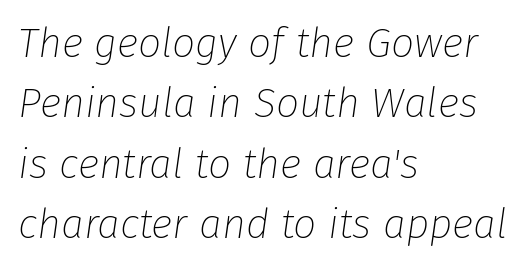
The image shows 41 px thin type, italic (leaning right); set left-aligned, normal line spacing (1.47x), normal letter spacing, not underlined; low stroke contrast and a medium x-height.
